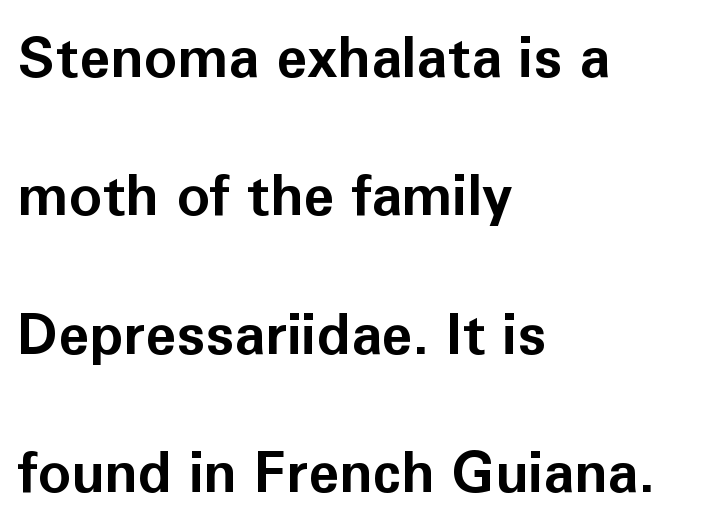
{"serif": "no", "italic": "no", "bold": "yes", "weight": "bold", "width": "normal", "stroke_contrast": "low", "x_height": "medium", "monospaced": "no", "underline": "no", "align": "left", "line_spacing": "loose", "line_spacing_ratio": 2.47, "letter_spacing": "normal", "letter_spacing_em": 0.0, "glyph_px": 56}
